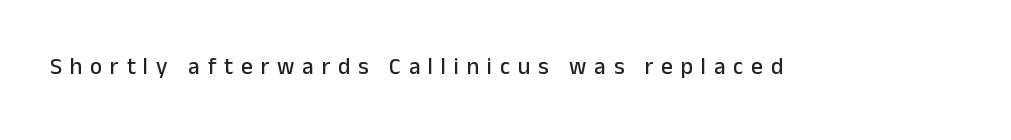
Q: Is the text italic (slanted)? A: No, it is upright.
Q: Is the text underlined? A: No.
Q: Is the spacing between letters normal or unusually wide? A: Unusually wide.
